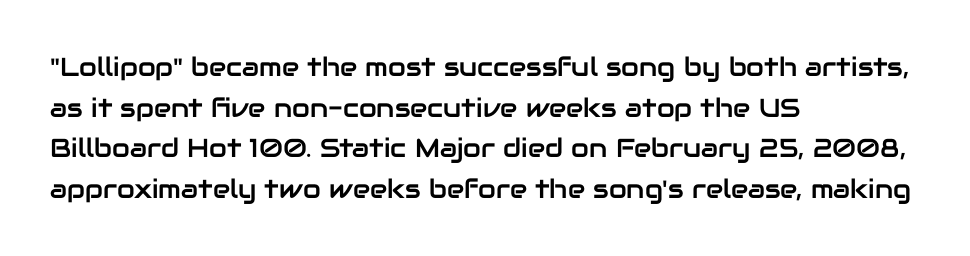
Q: Is the text italic (slanted)? A: No, it is upright.
Q: Is the text underlined? A: No.
Q: How is the paragraph aligned? A: Left-aligned.
Q: Is the spacing between letters normal or unusually wide? A: Normal.
Q: Is the spacing between lines tight, normal or loose? A: Normal.
